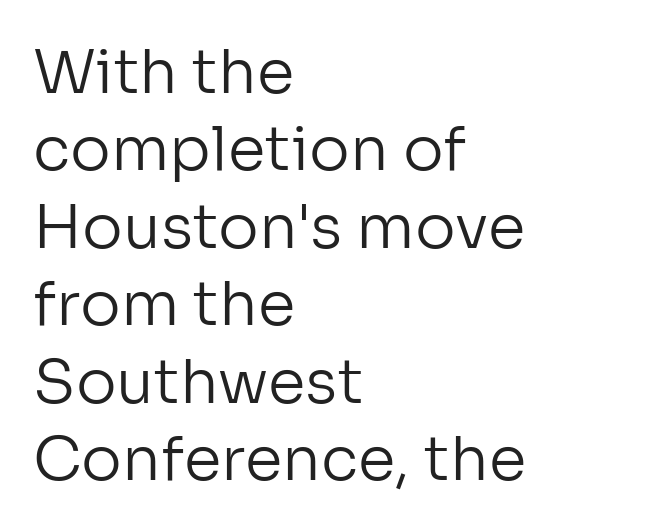
{"serif": "no", "italic": "no", "bold": "no", "weight": "regular", "width": "normal", "stroke_contrast": "low", "x_height": "medium", "monospaced": "no", "underline": "no", "align": "left", "line_spacing": "normal", "line_spacing_ratio": 1.27, "letter_spacing": "normal", "letter_spacing_em": 0.0, "glyph_px": 61}
